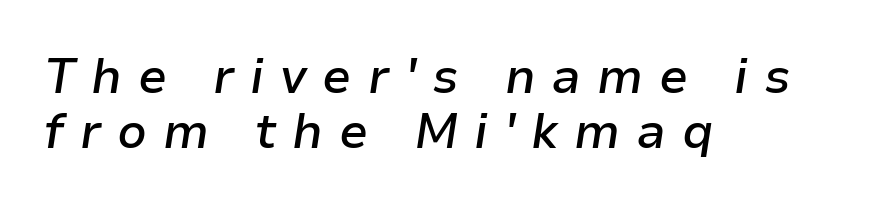
Q: Is the text bold? A: Semi-bold.
Q: Is the text italic (slanted)? A: Yes, it leans right by about 9 degrees.
Q: Is the text underlined? A: No.
Q: How is the paragraph aligned? A: Left-aligned.
Q: Is the spacing between letters normal or unusually wide? A: Unusually wide.
Q: Is the spacing between lines tight, normal or loose? A: Tight.
Q: Width (condensed, normal, or wide)? A: Normal.
Q: Stroke contrast? A: Low.
Q: x-height? A: Medium.
Q: Monospaced? A: No.
